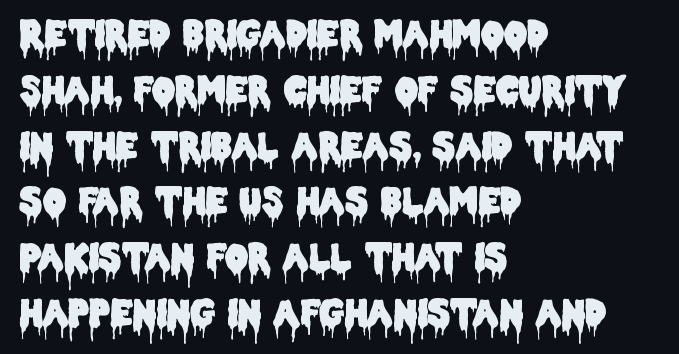
Notice how the stems are strictly vertical — no italics here. Classification — sans serif. Successive baselines arrive at the customary interval. Each letter keeps its own natural width here, so spacing adapts to shape. The lines are quadded left. Descender tails drop into unmarked territory.
